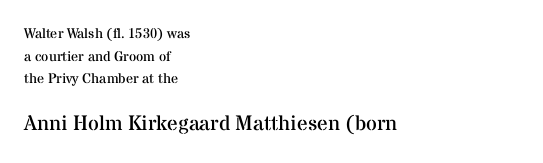
The image shows 21 px text type, upright; set left-aligned, normal line spacing (1.62x), normal letter spacing, not underlined; the second (bottom) block is 1.5x larger.
